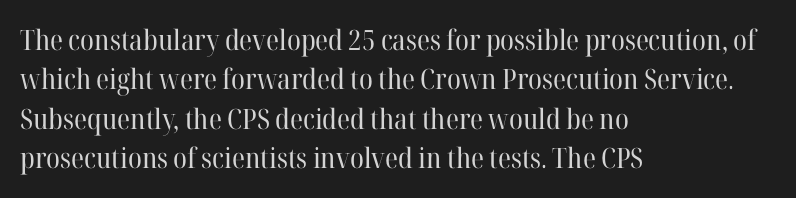
The image shows 28 px regular-weight serif type, upright; set left-aligned, normal line spacing (1.41x), normal letter spacing, not underlined; high stroke contrast and a medium x-height.
